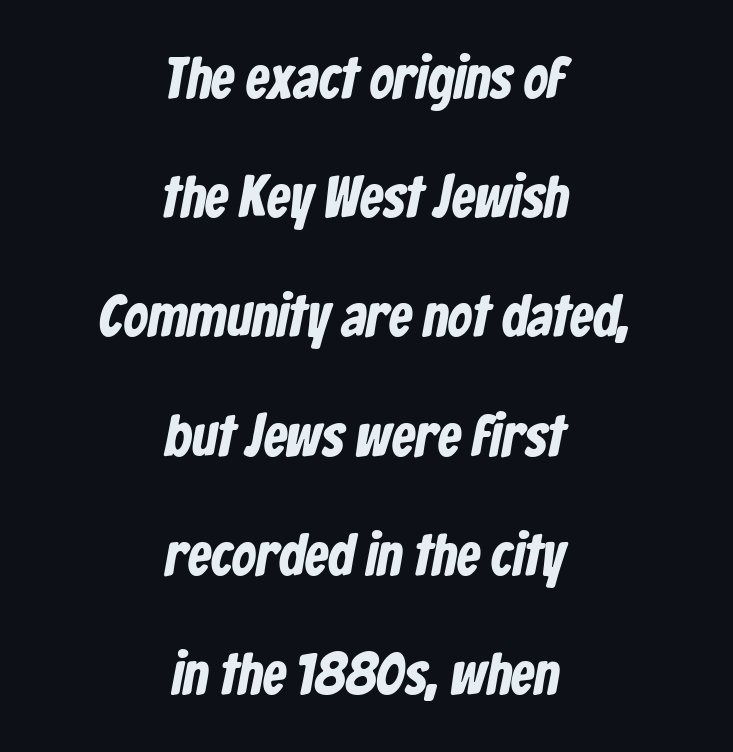
The image shows 59 px condensed sans-serif type; set centered, loose line spacing (2.02x), normal letter spacing, not underlined; low stroke contrast and a medium x-height.
